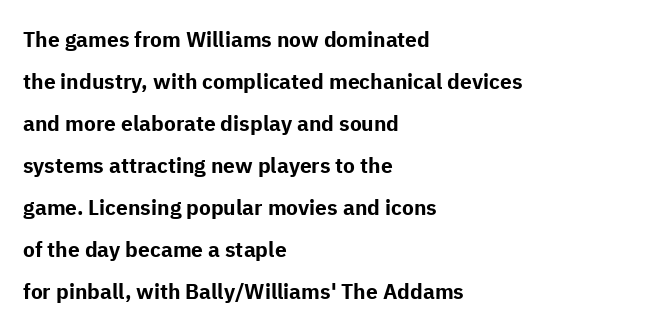
Each glyph is drawn with heavy, bold strokes. Students, note that the glyphs here touch the page at normal intervals. Horizontal bands of white between lines are thick stripes. Line beginnings align vertically; line endings do not.
